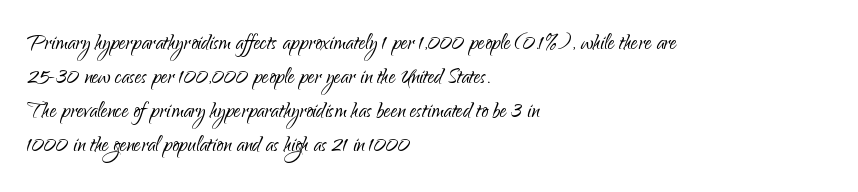
{"bold": "no", "underline": "no", "align": "left", "line_spacing": "normal", "line_spacing_ratio": 1.26, "letter_spacing": "normal", "letter_spacing_em": 0.0, "glyph_px": 27}
